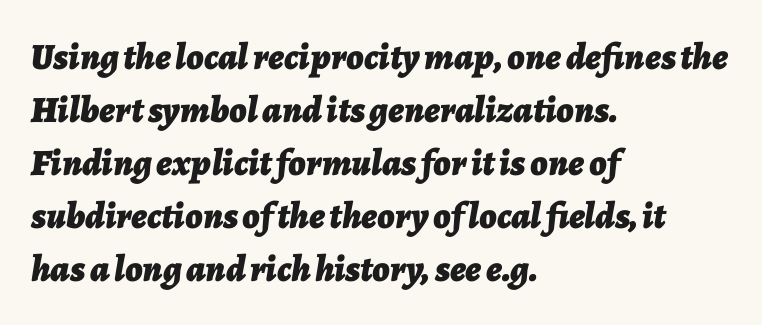
The font is running at its bold setting. Italic? Definitely — the glyphs are oblique. Proportional: the letters do not fall into vertical columns. The space between consecutive lines is moderate. Type without underlining.
